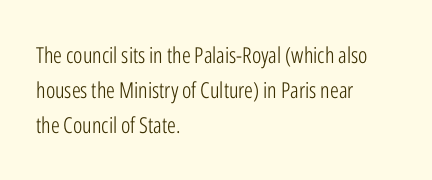
All the whitespace from short lines collects on the right. No extra tracking has been applied to these lines. Characters remain perfectly vertical along every line. The space beneath each line is pristine and unruled. Vertical stems look standard width or narrower in stroke.
